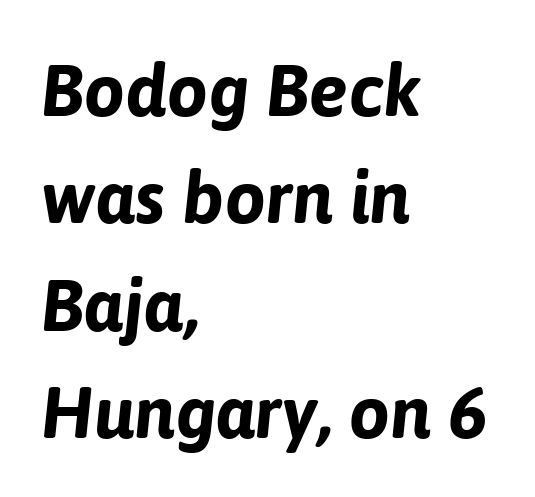
Students, note that the glyphs here touch the page at normal intervals. Bare-footed words on every line. The setting favours the left margin, as ordinary paragraphs usually do. Does the weight exceed regular? Yes, all the way to bold. The whole block is typeset with a tilt. This block has exactly the height ordinary leading produces.
